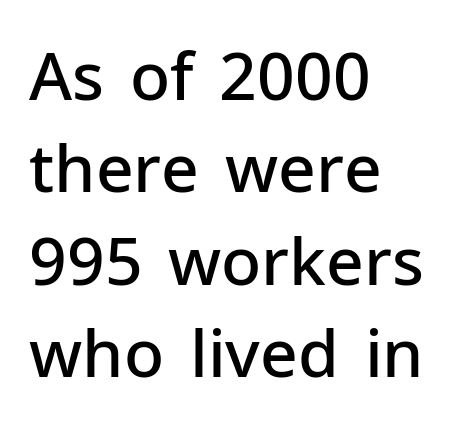
Q: Is the text bold? A: Semi-bold.
Q: Is the text italic (slanted)? A: No, it is upright.
Q: Is the typeface a serif or a sans-serif typeface? A: Sans-serif.
Q: Is the text underlined? A: No.
Q: How is the paragraph aligned? A: Left-aligned.
Q: Is the spacing between letters normal or unusually wide? A: Normal.
Q: Is the spacing between lines tight, normal or loose? A: Normal.
Q: Width (condensed, normal, or wide)? A: Normal.
Q: Stroke contrast? A: Low.
Q: x-height? A: Medium.
Q: Monospaced? A: No.
